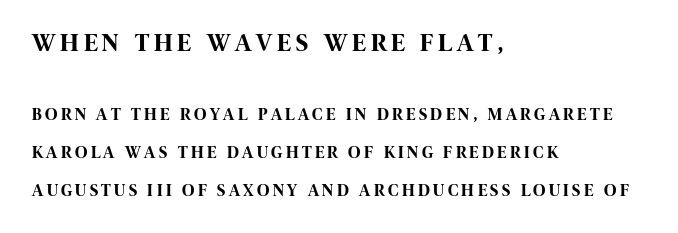
Style check: upright. Beneath every word, the page is bare. How heavy is the stroke? Heavy — this is a bold. The passage shown begins with its larger block and ends with its smaller one.
